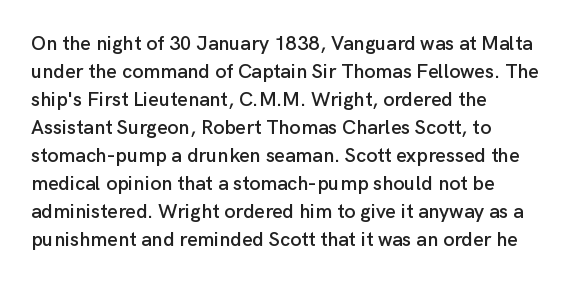
{"italic": "no", "underline": "no", "align": "left", "line_spacing": "normal", "line_spacing_ratio": 1.4, "letter_spacing": "normal", "letter_spacing_em": 0.0, "glyph_px": 20}
